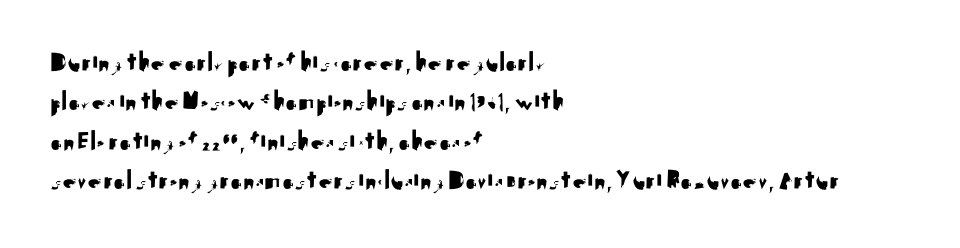
The image shows 28 px sans-serif type, upright; set left-aligned, normal line spacing (1.41x), normal letter spacing, not underlined; medium stroke contrast and a small x-height.
